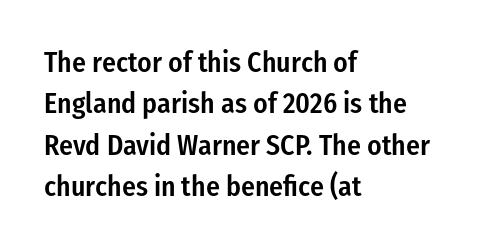
Q: Is the text bold? A: Semi-bold.
Q: Is the text italic (slanted)? A: No, it is upright.
Q: Is the typeface a serif or a sans-serif typeface? A: Sans-serif.
Q: Is the text underlined? A: No.
Q: How is the paragraph aligned? A: Left-aligned.
Q: Is the spacing between letters normal or unusually wide? A: Normal.
Q: Is the spacing between lines tight, normal or loose? A: Normal.
Q: Width (condensed, normal, or wide)? A: Condensed.
Q: Stroke contrast? A: Low.
Q: x-height? A: Medium.
Q: Monospaced? A: No.
